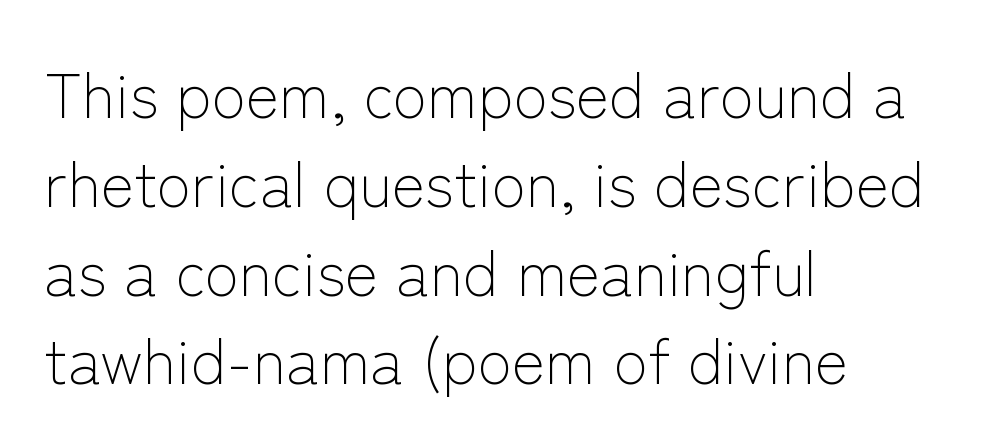
I'd call this a sans setting — the letters go barefoot. No italicization has been applied; the sample stays upright. Left-aligned paragraph, ragged on the right. Is this a fixed-width face? No — the glyphs have proportional, varying widths. No extra ink here — the face is not bold.
